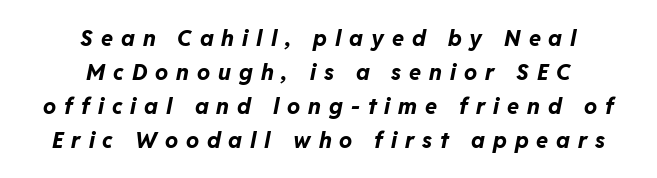
{"italic": "yes", "lean": "right", "slant_degrees": 11, "bold": "yes", "underline": "no", "align": "center", "line_spacing": "normal", "line_spacing_ratio": 1.54, "letter_spacing": "wide", "letter_spacing_em": 0.36, "glyph_px": 22}
